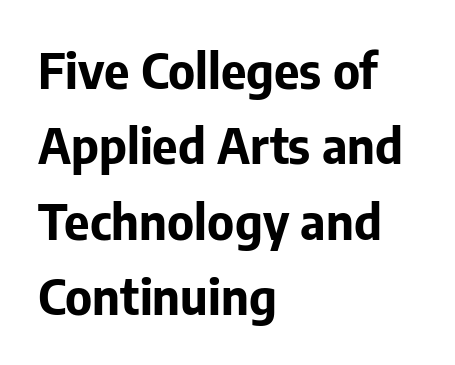
The image shows 49 px bold sans-serif type, upright; set left-aligned, normal line spacing (1.54x), normal letter spacing, not underlined; low stroke contrast and a medium x-height.
